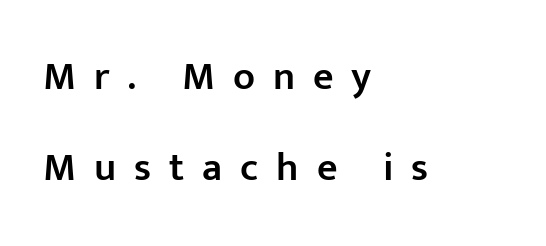
The image shows 40 px semibold sans-serif type, upright; set left-aligned, loose line spacing (2.28x), unusually wide letter spacing (+0.45 em), not underlined; low stroke contrast and a medium x-height.
